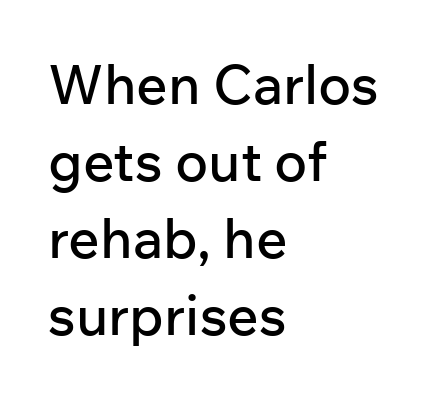
Q: Is the text italic (slanted)? A: No, it is upright.
Q: Is the typeface a serif or a sans-serif typeface? A: Sans-serif.
Q: Is the text underlined? A: No.
Q: How is the paragraph aligned? A: Left-aligned.
Q: Is the spacing between letters normal or unusually wide? A: Normal.
Q: Is the spacing between lines tight, normal or loose? A: Normal.
Q: Width (condensed, normal, or wide)? A: Normal.
Q: Stroke contrast? A: Low.
Q: x-height? A: Medium.
Q: Monospaced? A: No.
